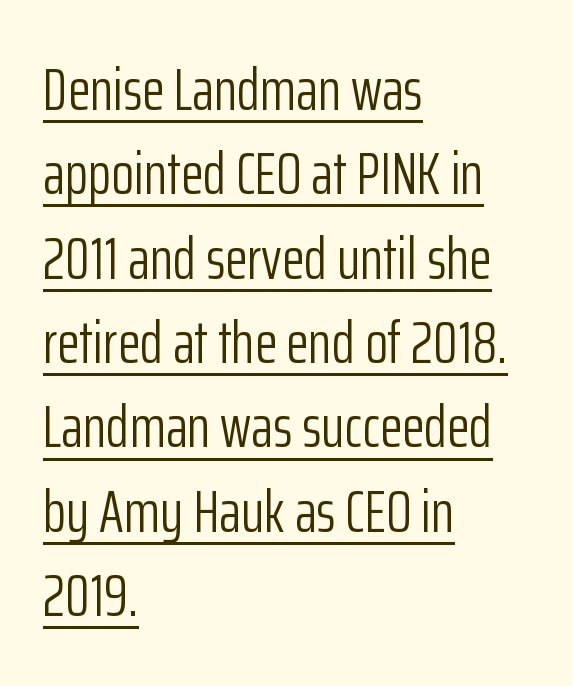
The image shows 59 px light, condensed sans-serif type, upright; set left-aligned, normal line spacing (1.43x), normal letter spacing, underlined; low stroke contrast and a medium x-height.
